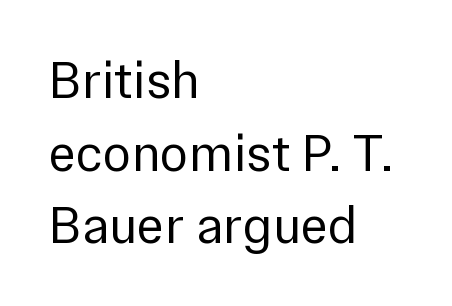
{"serif": "no", "italic": "no", "bold": "no", "weight": "regular", "width": "normal", "x_height": "medium", "monospaced": "no", "underline": "no", "align": "left", "line_spacing": "normal", "line_spacing_ratio": 1.37, "letter_spacing": "normal", "letter_spacing_em": 0.0, "glyph_px": 53}
